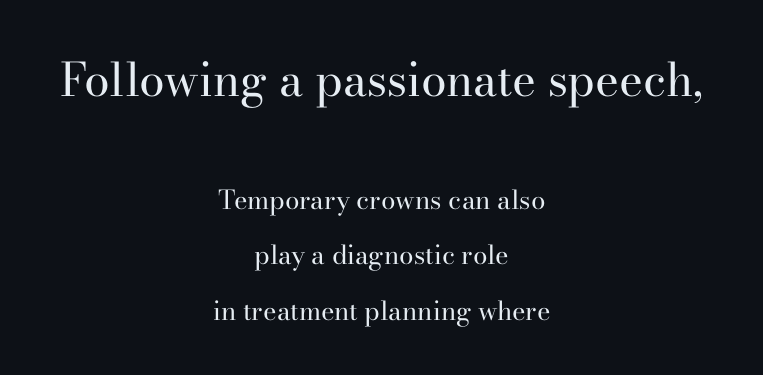
Q: Is the text bold? A: No.
Q: Is the text italic (slanted)? A: No, it is upright.
Q: Is the typeface a serif or a sans-serif typeface? A: Serif.
Q: Is the text underlined? A: No.
Q: How is the paragraph aligned? A: Centered.
Q: Is the spacing between letters normal or unusually wide? A: Normal.
Q: Is the spacing between lines tight, normal or loose? A: Loose.
Q: Which block of text is set in a larger size, the first (top) or the second (bottom)? A: The first (top) one.
Q: Width (condensed, normal, or wide)? A: Normal.
Q: Stroke contrast? A: High.
Q: x-height? A: Small.
Q: Monospaced? A: No.
